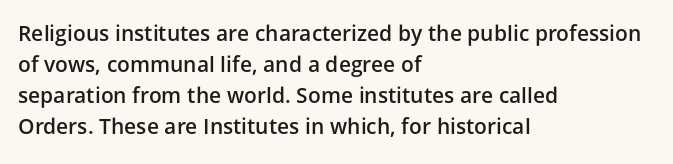
Q: Is the text bold? A: Semi-bold.
Q: Is the text italic (slanted)? A: No, it is upright.
Q: Is the text underlined? A: No.
Q: How is the paragraph aligned? A: Left-aligned.
Q: Is the spacing between letters normal or unusually wide? A: Normal.
Q: Is the spacing between lines tight, normal or loose? A: Normal.
